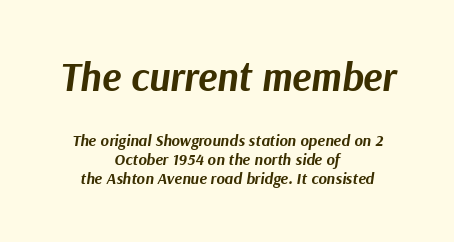
The image shows 40 px bold type, italic (leaning right); set centered, line spacing 1.16x, normal letter spacing, not underlined; the first (top) block is 2.5x larger; medium stroke contrast and a medium x-height.
